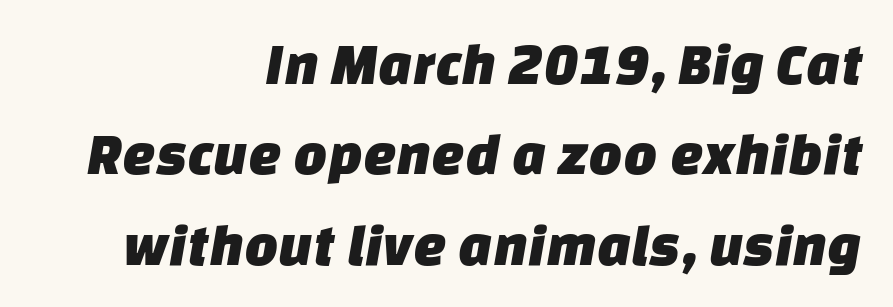
{"serif": "no", "width": "normal", "stroke_contrast": "low", "x_height": "large", "monospaced": "no", "underline": "no", "align": "right", "line_spacing": "normal", "line_spacing_ratio": 1.53, "letter_spacing": "normal", "letter_spacing_em": 0.0, "glyph_px": 59}
